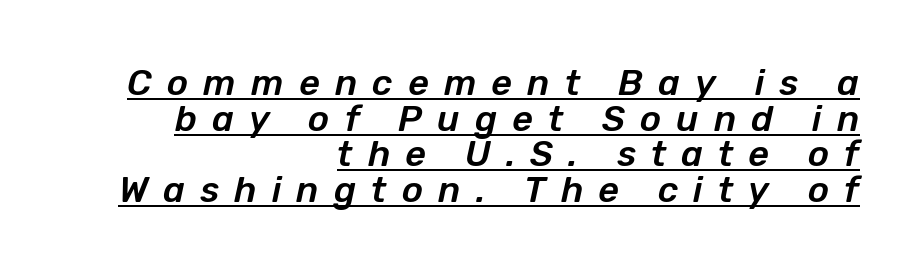
{"italic": "yes", "lean": "right", "slant_degrees": 12, "width": "normal", "stroke_contrast": "low", "x_height": "medium", "monospaced": "no", "underline": "yes", "align": "right", "line_spacing": "tight", "line_spacing_ratio": 0.99, "letter_spacing": "wide", "letter_spacing_em": 0.42, "glyph_px": 36}
